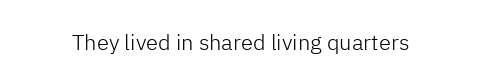
{"italic": "no", "bold": "no", "underline": "no", "letter_spacing": "normal", "letter_spacing_em": 0.0, "glyph_px": 22}
